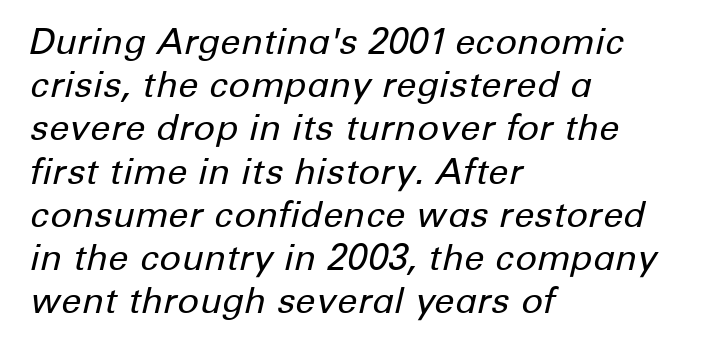
The image shows 36 px regular-weight type, italic (leaning right); set left-aligned, line spacing 1.2x, normal letter spacing, not underlined; low stroke contrast and a medium x-height.
